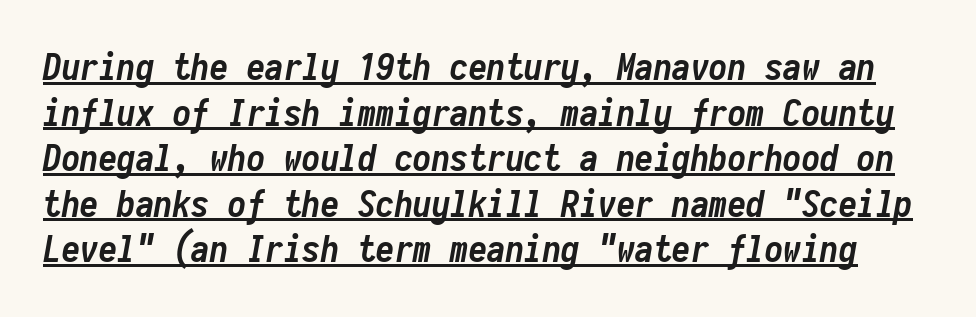
Q: Is the text bold? A: Yes.
Q: Is the text italic (slanted)? A: Yes, it leans right by about 10 degrees.
Q: Is the text underlined? A: Yes.
Q: Is the spacing between letters normal or unusually wide? A: Normal.
Q: Width (condensed, normal, or wide)? A: Condensed.
Q: Stroke contrast? A: Low.
Q: x-height? A: Medium.
Q: Monospaced? A: Yes.
